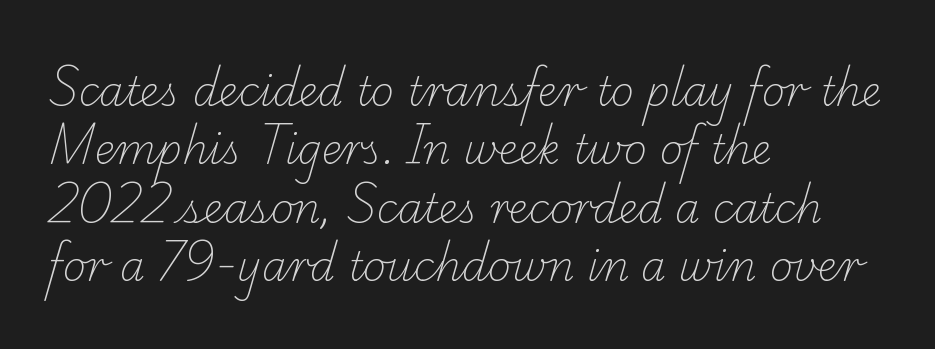
The designer left line spacing at the default. A typesetter would call this proportional, since set widths differ per character. Honestly, the letter spacing is just normal — you wouldn't notice it. Summary of weight: not heavy and not bold. The designer went with a serif here, giving each stem small feet.
